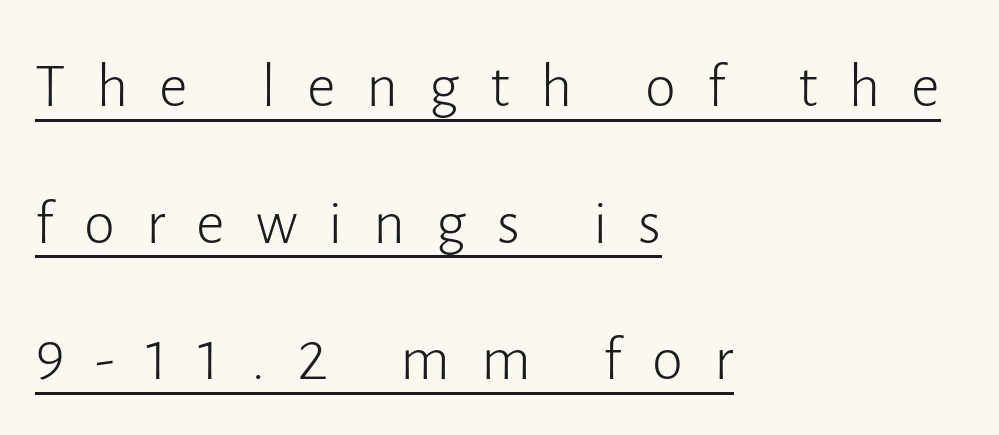
The image shows 63 px light sans-serif type, upright; set left-aligned, loose line spacing (2.17x), unusually wide letter spacing (+0.49 em), underlined; low stroke contrast and a medium x-height.
